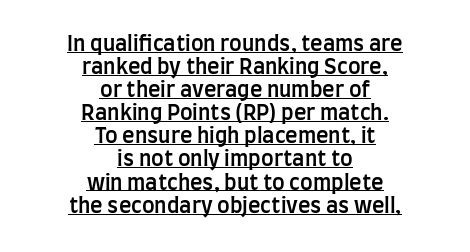
{"italic": "no", "bold": "semi", "underline": "yes", "align": "center", "line_spacing": "tight", "line_spacing_ratio": 1.1, "letter_spacing": "normal", "letter_spacing_em": 0.0, "glyph_px": 21}
